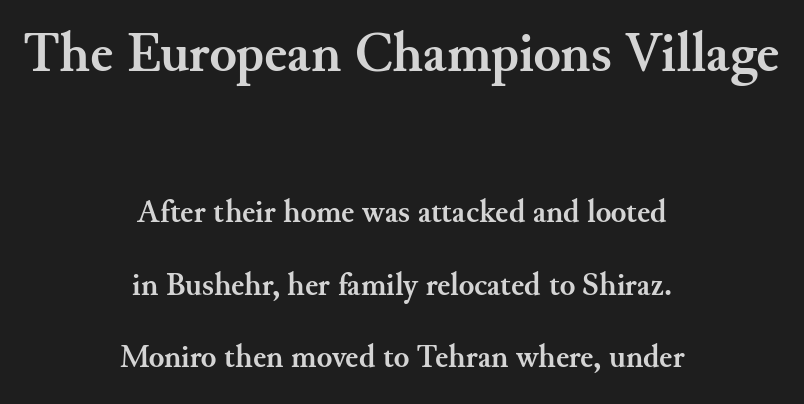
The image shows 56 px semibold serif type, upright; set centered, loose line spacing (2.27x), normal letter spacing, not underlined; the first (top) block is 1.75x larger; medium stroke contrast and a small x-height.
